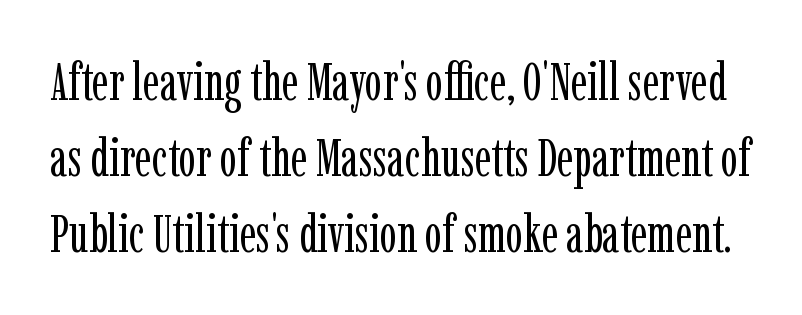
The image shows 52 px regular-weight, condensed serif type, upright; set normal line spacing (1.46x), normal letter spacing, not underlined; low stroke contrast and a medium x-height.
